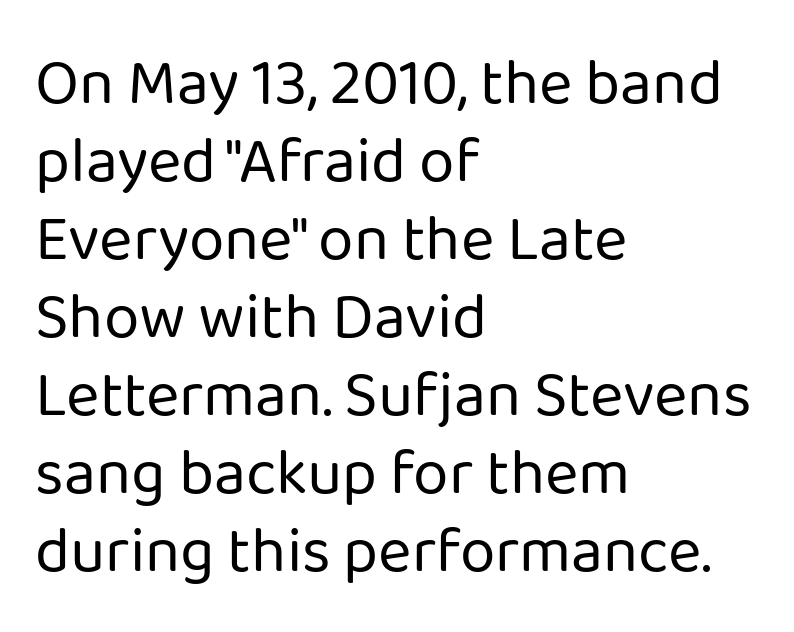
The tracking reads as untouched default to a designer's eye. Horizontally, the lines are justified to the leading edge only. Anything drawn beneath the words? Only blank space. The lettering holds an erect, upright posture throughout.
